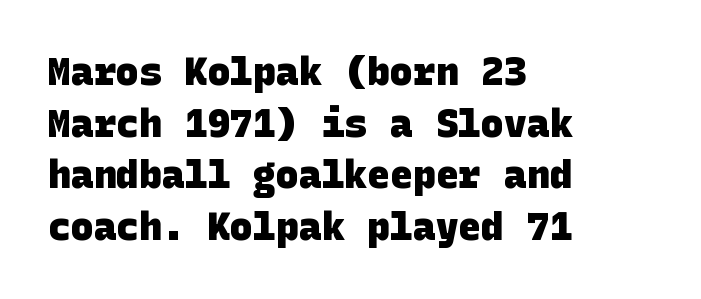
Q: Is the text bold? A: Yes.
Q: Is the typeface a serif or a sans-serif typeface? A: Sans-serif.
Q: Is the text underlined? A: No.
Q: How is the paragraph aligned? A: Left-aligned.
Q: Is the spacing between letters normal or unusually wide? A: Normal.
Q: Is the spacing between lines tight, normal or loose? A: Normal.
Q: Width (condensed, normal, or wide)? A: Normal.
Q: Stroke contrast? A: Low.
Q: x-height? A: Large.
